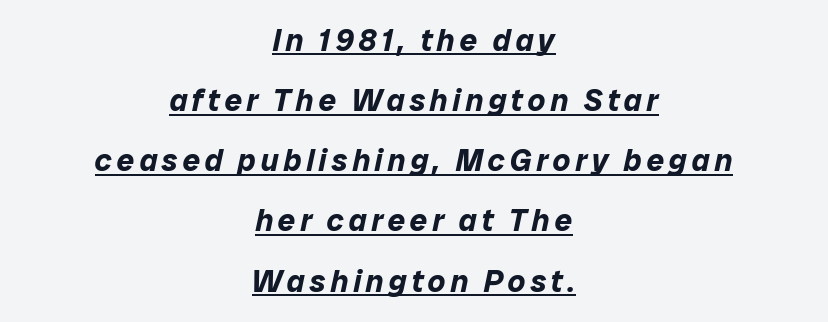
The image shows 31 px bold type, italic (leaning right); set centered, loose line spacing (1.94x), underlined; low stroke contrast and a medium x-height.
